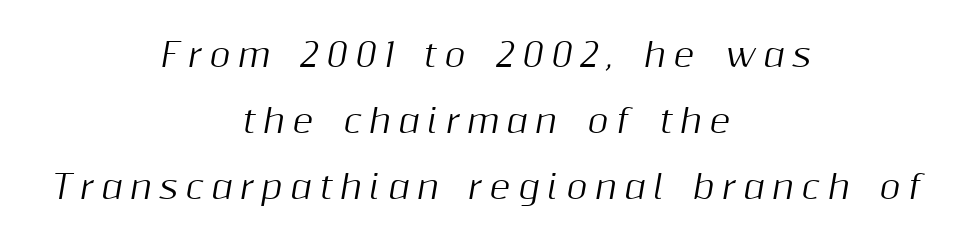
Is the letter spacing exaggerated? Yes — the characters are pushed far apart. The letters are slanted; this is an italic face. The specimen omits any rule beneath the text block's lines. In CSS terms this would be text-align: center.
